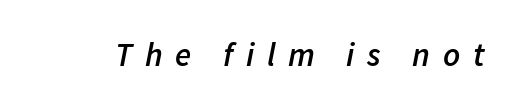
Plain, unruled lines of type. Note the varied advance widths — an 'i' is clearly narrower than an 'm'. Typographic density is moderately raised because the face is semibold. Rendered with sloped, italic letterforms. The tracking reads as deliberately expanded to a designer's eye.
